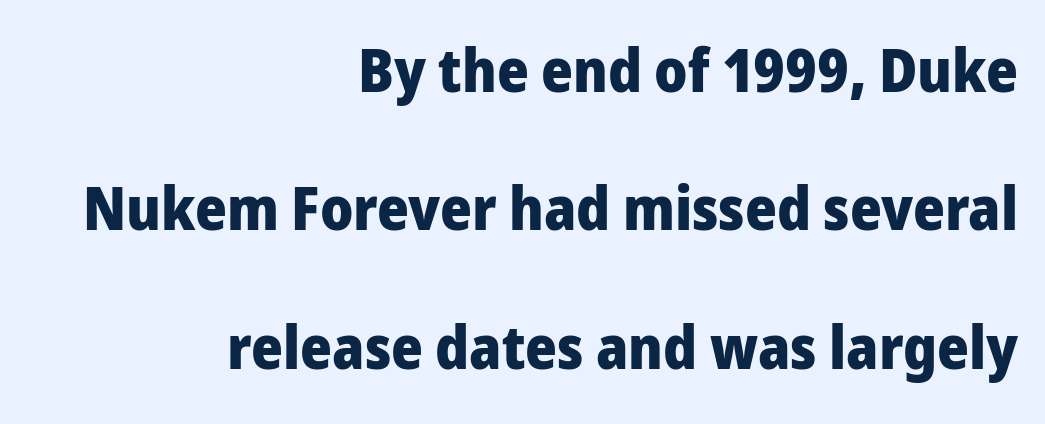
The image shows 61 px heavy sans-serif type, upright; set right-aligned, loose line spacing (2.27x), normal letter spacing, not underlined; low stroke contrast and a medium x-height.
